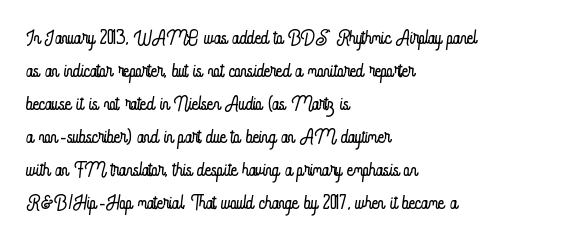
Q: Is the text bold? A: No.
Q: Is the text underlined? A: No.
Q: How is the paragraph aligned? A: Left-aligned.
Q: Is the spacing between letters normal or unusually wide? A: Normal.
